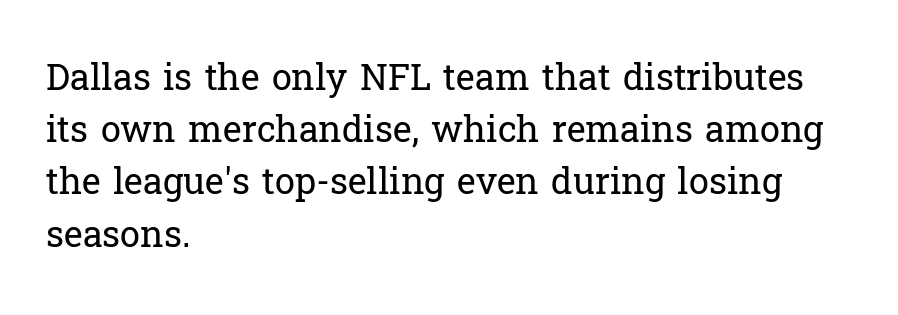
{"serif": "yes", "italic": "no", "bold": "no", "weight": "regular", "width": "normal", "stroke_contrast": "low", "x_height": "medium", "monospaced": "no", "underline": "no", "align": "left", "line_spacing": "normal", "line_spacing_ratio": 1.45, "letter_spacing": "normal", "letter_spacing_em": 0.0, "glyph_px": 36}
